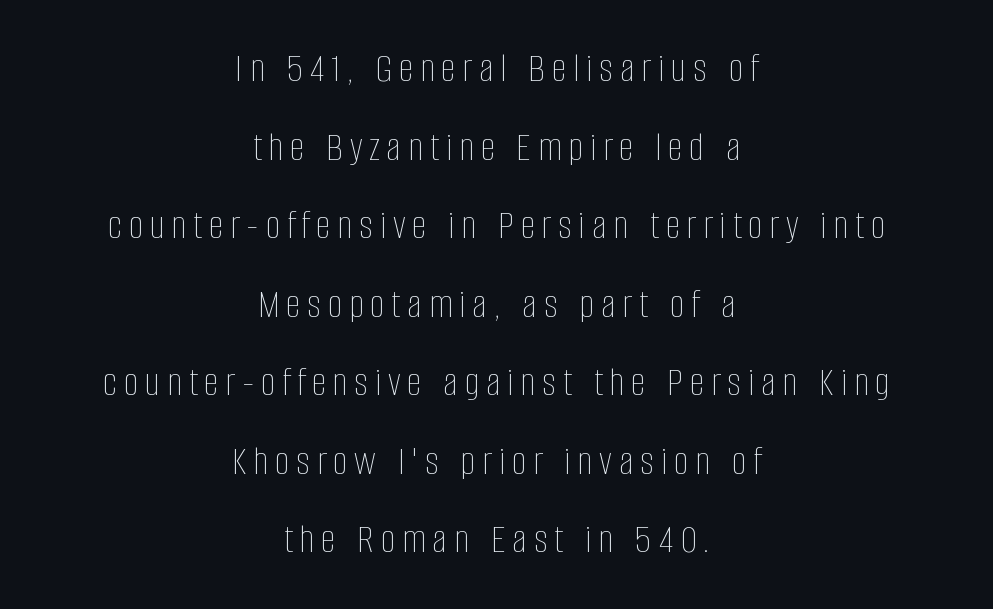
The image shows 42 px thin, condensed type, upright; set centered, line spacing 1.87x, not underlined; low stroke contrast and a large x-height.
